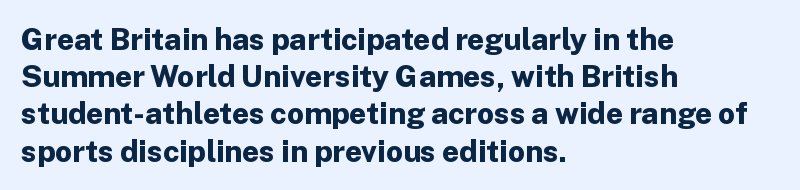
Strong, thick strokes mark this as bold type. You can tell it's not italic because the verticals are truly vertical. Unlike a traditional serif, this face leaves its strokes unadorned. Do the characters align in a grid? No, the font is proportional. Is the letter spacing exaggerated? No — it looks like the ordinary default. Bare-footed words on every line.
